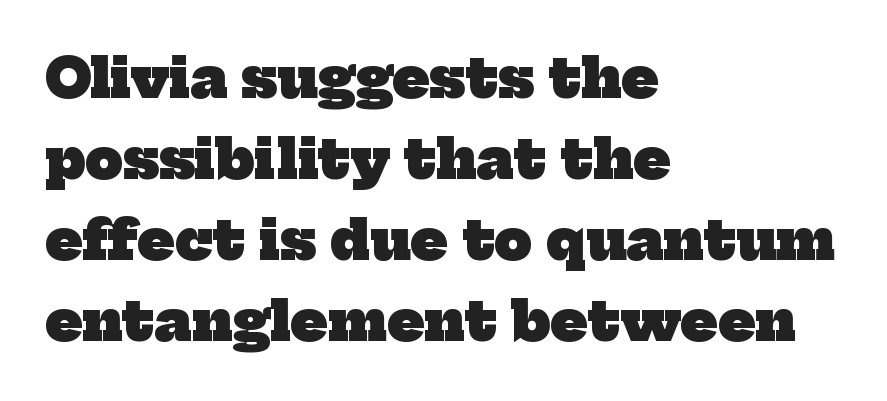
A full-strength bold gives these letters their thick strokes. The letters advance in unequal steps, a hallmark of proportional type. Layout note: lines flush left. Does extra space separate the letters? No, they use regular spacing. Small tapered or slab feet sit at the stroke ends, so this counts as serif.
